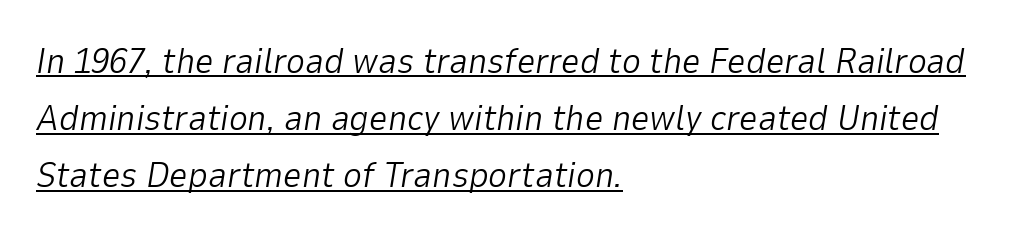
The image shows 36 px light type, italic (leaning right); set left-aligned, normal line spacing (1.59x), normal letter spacing, underlined; low stroke contrast and a medium x-height.
